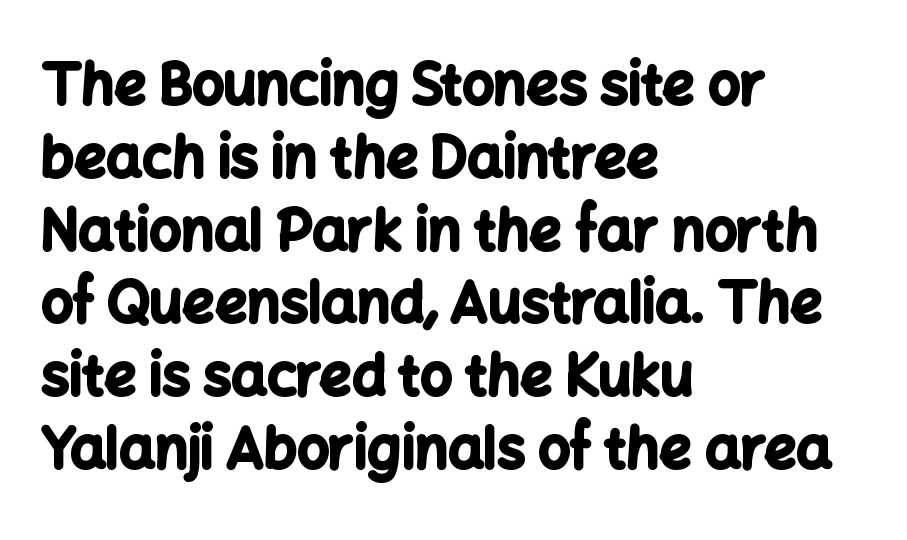
The image shows 56 px bold sans-serif type, upright; set left-aligned, normal line spacing (1.3x), normal letter spacing, not underlined; low stroke contrast and a medium x-height.
